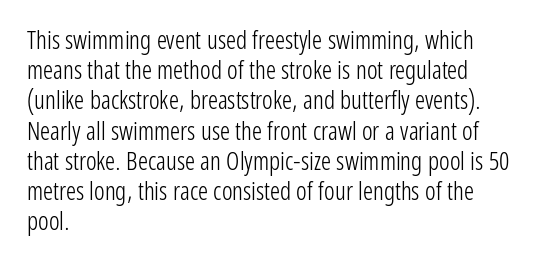
Q: Is the text bold? A: No.
Q: Is the text italic (slanted)? A: No, it is upright.
Q: Is the text underlined? A: No.
Q: How is the paragraph aligned? A: Left-aligned.
Q: Is the spacing between letters normal or unusually wide? A: Normal.
